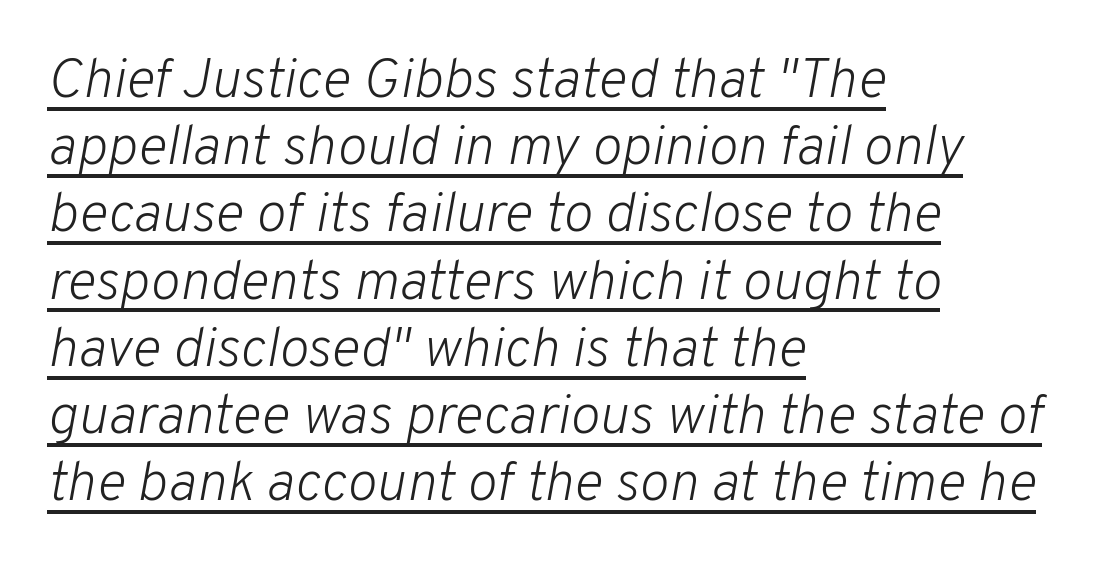
{"italic": "yes", "lean": "right", "slant_degrees": 10, "bold": "no", "weight": "light", "width": "normal", "stroke_contrast": "low", "x_height": "medium", "monospaced": "no", "underline": "yes", "align": "left", "line_spacing_ratio": 1.2, "letter_spacing": "normal", "letter_spacing_em": 0.0, "glyph_px": 56}
